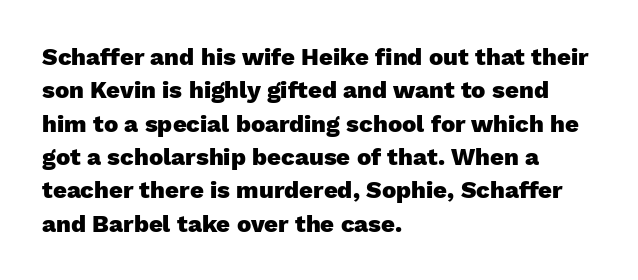
Q: Is the text bold? A: Yes.
Q: Is the text italic (slanted)? A: No, it is upright.
Q: Is the text underlined? A: No.
Q: How is the paragraph aligned? A: Left-aligned.
Q: Is the spacing between letters normal or unusually wide? A: Normal.
Q: Is the spacing between lines tight, normal or loose? A: Normal.
